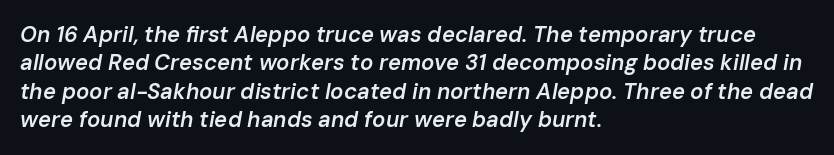
Q: Is the text bold? A: Semi-bold.
Q: Is the text italic (slanted)? A: Yes, it leans right by about 10 degrees.
Q: Is the text underlined? A: No.
Q: How is the paragraph aligned? A: Left-aligned.
Q: Is the spacing between letters normal or unusually wide? A: Normal.
Q: Is the spacing between lines tight, normal or loose? A: Normal.
